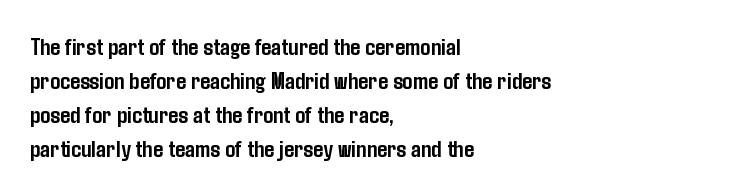
Just letters on the line, the space beneath them empty. No italicization has been applied; the sample stays upright. The rows are spaced the way most documents space them. The glyphs have the mass of a bold cut. Look at the tracking — it's just the regular setting, nothing added. Each line starts at the same left margin while the right side varies.
